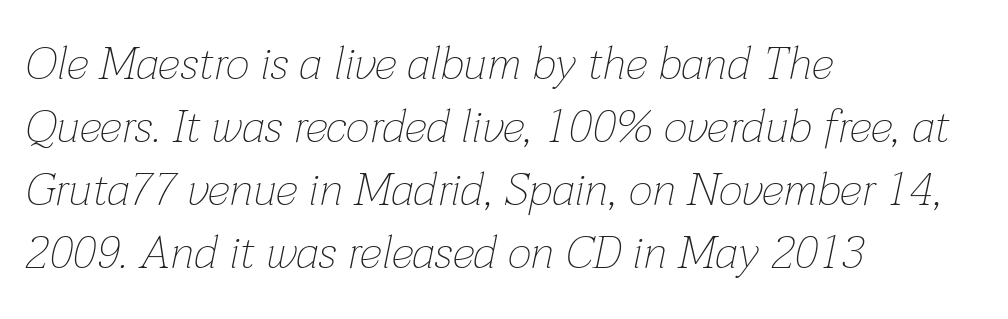
{"italic": "yes", "lean": "right", "slant_degrees": 12, "bold": "no", "weight": "thin", "width": "normal", "stroke_contrast": "low", "x_height": "medium", "monospaced": "no", "underline": "no", "align": "left", "line_spacing": "normal", "line_spacing_ratio": 1.37, "letter_spacing": "normal", "letter_spacing_em": 0.0, "glyph_px": 46}
